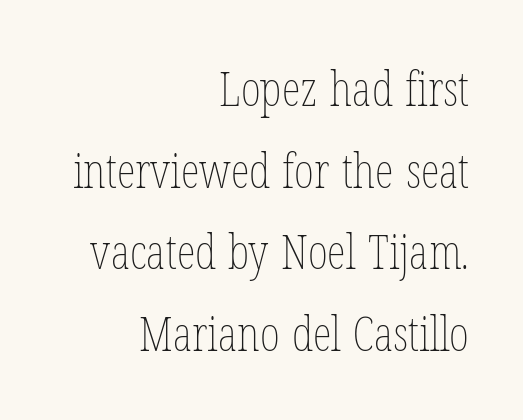
Think of a printed novel: that variable character pitch is what you see here. Right-aligned paragraph, ragged on the left. The weight would be labelled regular, book, light, or lighter still. The gap between lines stays unmarked.
